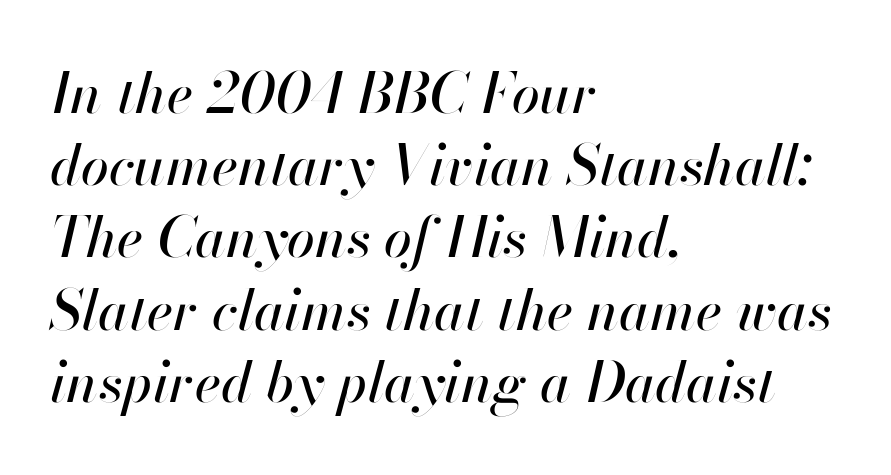
Q: Is the text italic (slanted)? A: Yes, it leans right by about 13 degrees.
Q: Is the text underlined? A: No.
Q: How is the paragraph aligned? A: Left-aligned.
Q: Is the spacing between letters normal or unusually wide? A: Normal.
Q: Is the spacing between lines tight, normal or loose? A: Normal.
Q: Width (condensed, normal, or wide)? A: Normal.
Q: Stroke contrast? A: High.
Q: x-height? A: Small.
Q: Monospaced? A: No.
